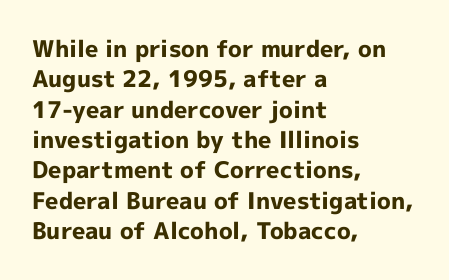
Q: Is the text bold? A: Yes.
Q: Is the text italic (slanted)? A: No, it is upright.
Q: Is the text underlined? A: No.
Q: How is the paragraph aligned? A: Left-aligned.
Q: Is the spacing between letters normal or unusually wide? A: Normal.
Q: Is the spacing between lines tight, normal or loose? A: Normal.
